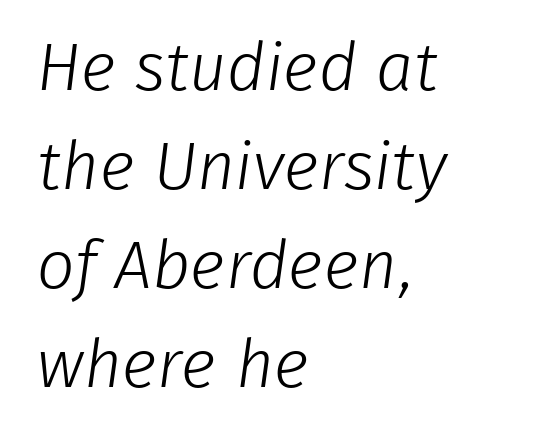
The image shows 67 px light sans-serif type; set left-aligned, normal line spacing (1.48x), normal letter spacing, not underlined; low stroke contrast and a medium x-height.
